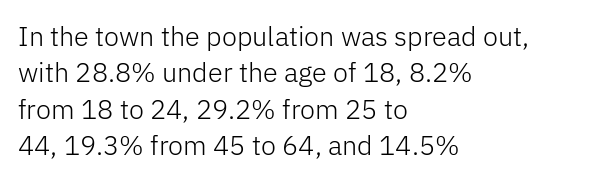
Upright lettering throughout. Reading down the column, the eye jumps a familiar distance to each next line. The typesetting does not lean heavy: it is not bold. Horizontal alignment here is leftward, the default for most running prose. The space directly below the letters is spotless. Glyph-to-glyph distance matches everyday printed text.
